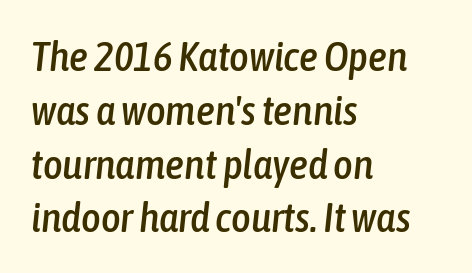
Here the designer chose a conventional face with non-uniform glyph widths. Does the leading feel generous? No, just average. The area under the type is left untouched. This sample uses an oblique cut, with every glyph tilted off the vertical. Caption: multi-line text, flush left, ragged right. Between one letter and the next there's only the usual sliver of space.
